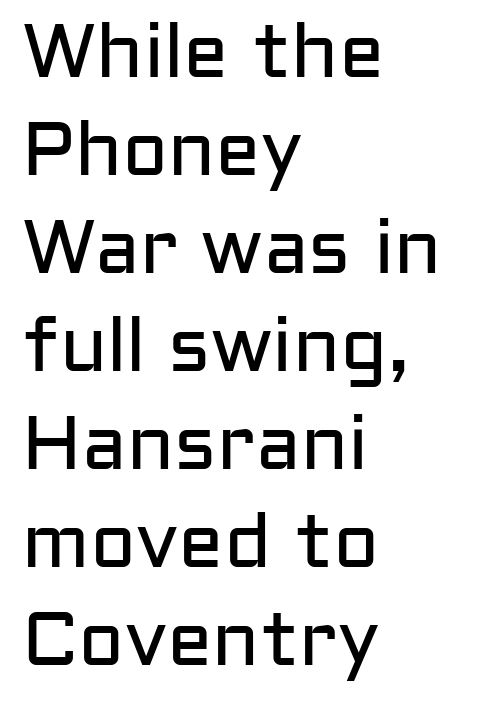
{"serif": "no", "italic": "no", "bold": "no", "weight": "regular", "width": "normal", "stroke_contrast": "low", "x_height": "medium", "monospaced": "no", "underline": "no", "align": "left", "line_spacing": "normal", "line_spacing_ratio": 1.29, "letter_spacing": "normal", "letter_spacing_em": 0.0, "glyph_px": 76}
